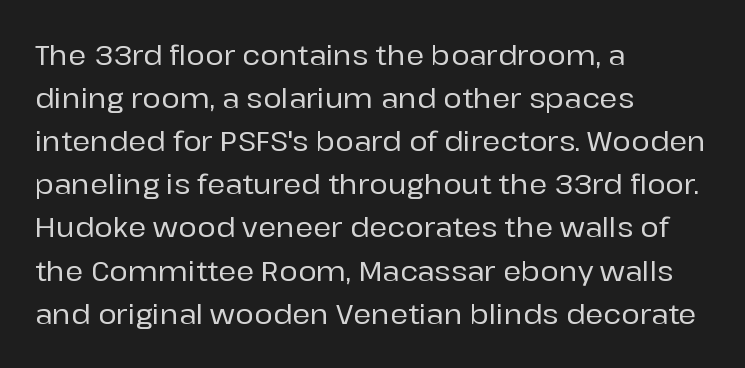
{"serif": "no", "italic": "no", "width": "normal", "stroke_contrast": "low", "x_height": "medium", "monospaced": "no", "underline": "no", "align": "left", "line_spacing": "normal", "line_spacing_ratio": 1.54, "letter_spacing": "normal", "letter_spacing_em": 0.0, "glyph_px": 28}
